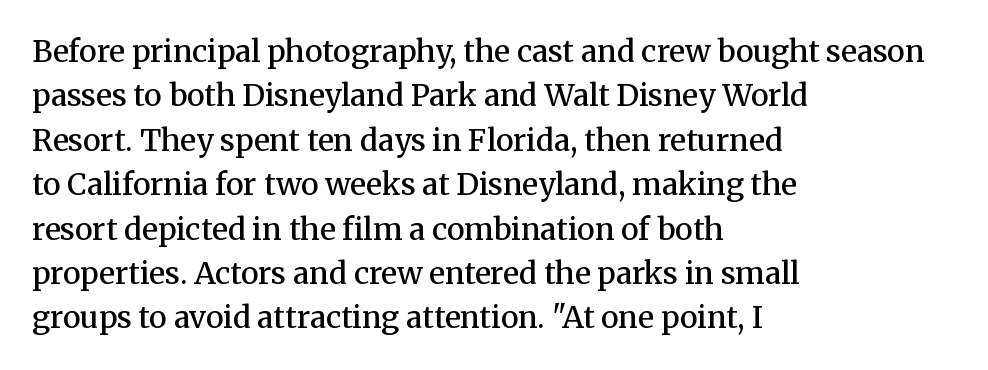
Inter-character spacing is left at the font's built-in metrics. This block has exactly the height ordinary leading produces. Firm but not heavy-handed strokes: this text is semibold. It's the straight-up-and-down kind of type.
